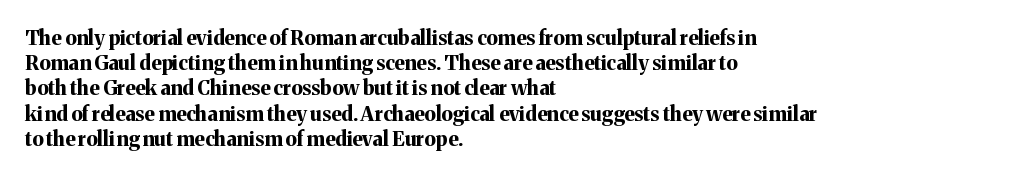
The space directly below the letters is spotless. This rendering uses left alignment, leaving the right contour irregular. The typography opts for an upright posture over an oblique one. Each word holds together tightly as a unit, with standard inter-letter gaps. Pretty heavy lettering here — definitely bold.
